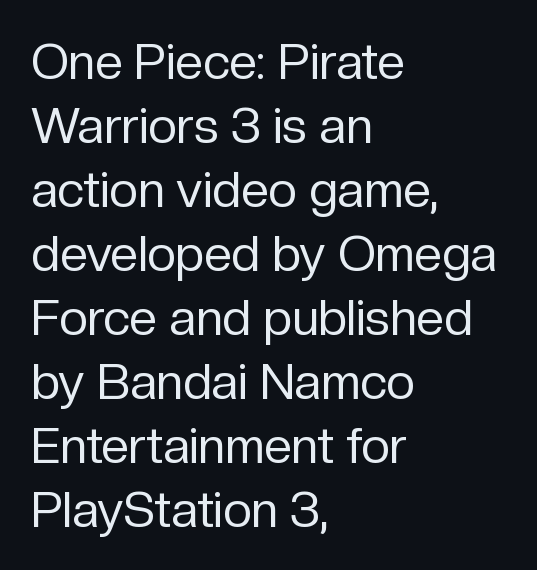
The image shows 50 px regular-weight sans-serif type, upright; set left-aligned, normal line spacing (1.28x), normal letter spacing, not underlined; low stroke contrast and a medium x-height.
